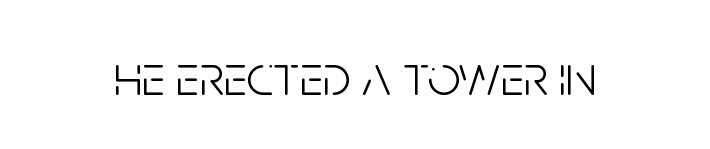
The image shows 58 px light, condensed sans-serif type, upright; set normal letter spacing, not underlined; low stroke contrast and a large x-height.
